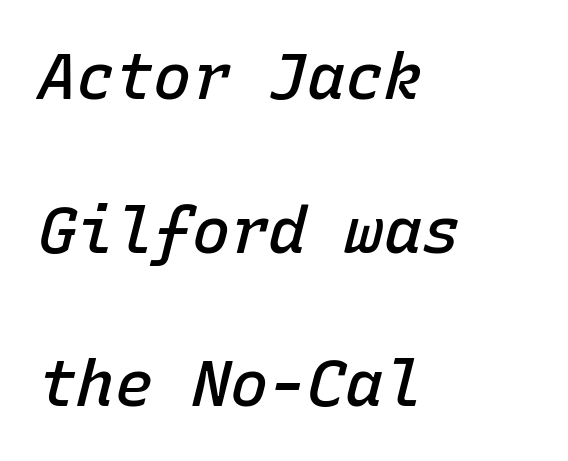
The letters are semibold — heavier than regular but short of a full bold. Nobody touched the tracking dial on this one. Loosely led — the rows are spread out. Underlining? Definitely not there. Slant detected: the letters are inclined.
